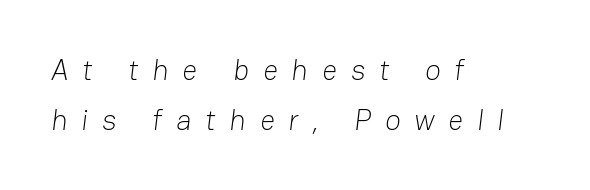
What stands out about the letter spacing? Its width — letters are far apart. Check the space under the baseline: it is left empty. This rendering employs a face without finishing strokes, i.e., a sans-serif. Proportional: the letters do not fall into vertical columns. Does the copy run flush right? No — it runs flush left.
